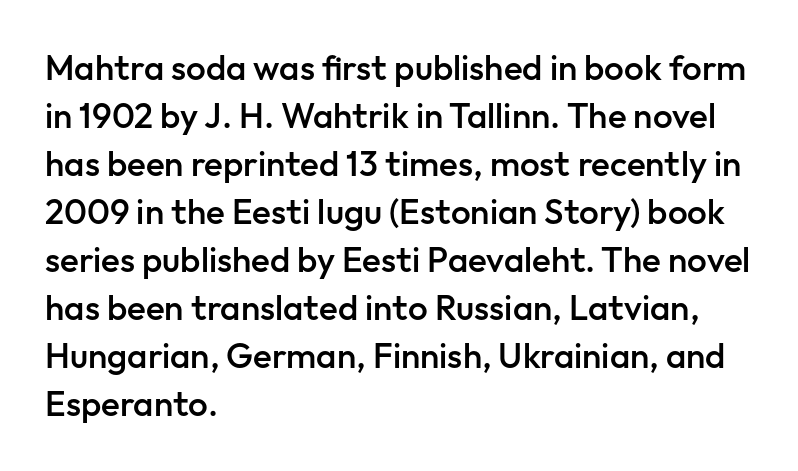
{"serif": "no", "italic": "no", "bold": "semi", "weight": "semibold", "width": "normal", "stroke_contrast": "low", "x_height": "medium", "monospaced": "no", "underline": "no", "align": "left", "line_spacing": "normal", "line_spacing_ratio": 1.37, "letter_spacing": "normal", "letter_spacing_em": 0.0, "glyph_px": 35}
